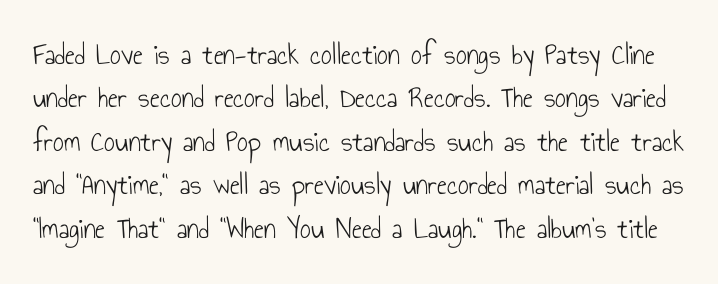
The image shows 30 px light, condensed sans-serif type, upright; set normal line spacing (1.45x), normal letter spacing, not underlined; low stroke contrast and a small x-height.
